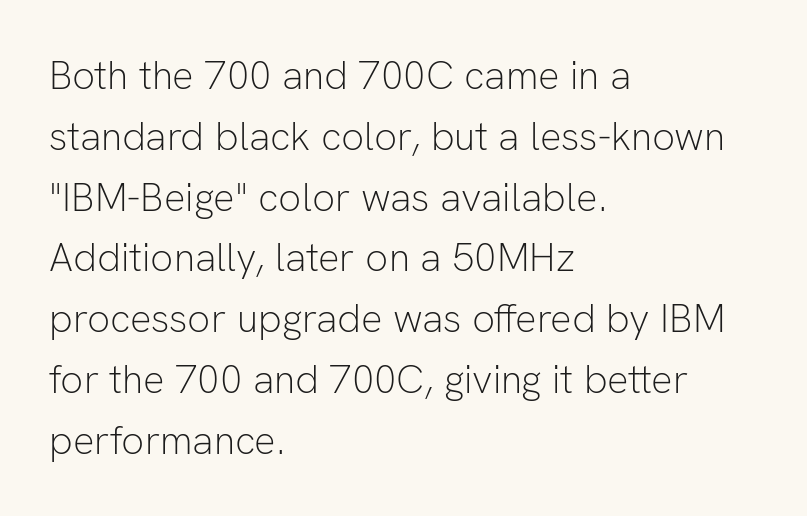
Caption: face not bold, strokes unweighted. Letter spacing: default. This rendering features lettering with no underline. The line-height multiplier appears to be the usual default. Proportional: the letters do not fall into vertical columns. Quick note: not italic, upright.
